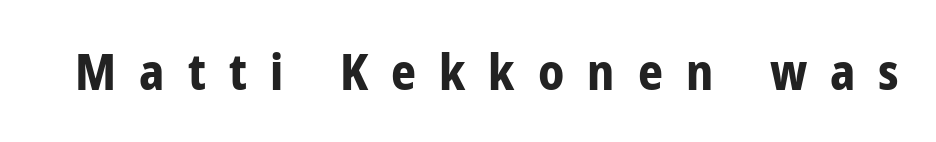
The image shows 49 px bold, condensed sans-serif type, upright; set unusually wide letter spacing (+0.47 em), not underlined; low stroke contrast and a medium x-height.
